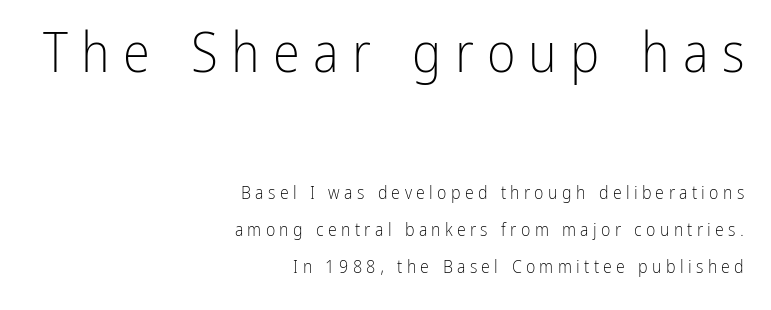
Q: Is the text bold? A: No.
Q: Is the text italic (slanted)? A: No, it is upright.
Q: Is the typeface a serif or a sans-serif typeface? A: Sans-serif.
Q: Is the text underlined? A: No.
Q: How is the paragraph aligned? A: Right-aligned.
Q: Is the spacing between letters normal or unusually wide? A: Unusually wide.
Q: Is the spacing between lines tight, normal or loose? A: Loose.
Q: Which block of text is set in a larger size, the first (top) or the second (bottom)? A: The first (top) one.
Q: Width (condensed, normal, or wide)? A: Condensed.
Q: Stroke contrast? A: Low.
Q: x-height? A: Medium.
Q: Monospaced? A: No.
